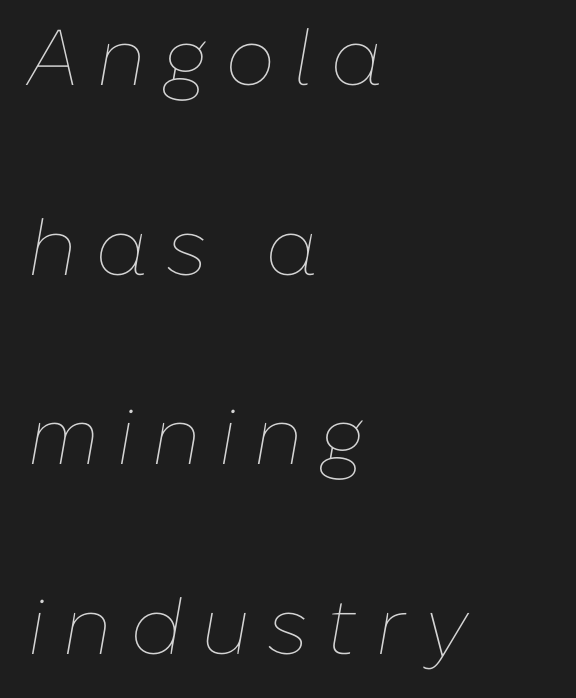
The image shows 79 px thin type, italic (leaning right); set left-aligned, loose line spacing (2.4x), unusually wide letter spacing (+0.23 em), not underlined; low stroke contrast and a medium x-height.
